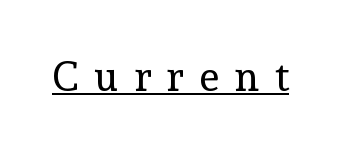
{"serif": "yes", "italic": "no", "bold": "no", "weight": "regular", "width": "normal", "x_height": "medium", "monospaced": "no", "underline": "yes", "letter_spacing": "wide", "letter_spacing_em": 0.38, "glyph_px": 41}
